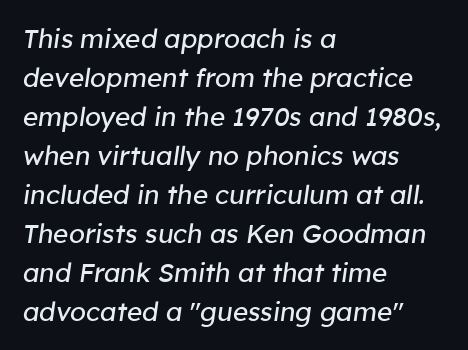
{"italic": "yes", "lean": "right", "slant_degrees": 8, "bold": "no", "underline": "no", "align": "left", "line_spacing": "normal", "line_spacing_ratio": 1.5, "letter_spacing": "normal", "letter_spacing_em": 0.0, "glyph_px": 26}
